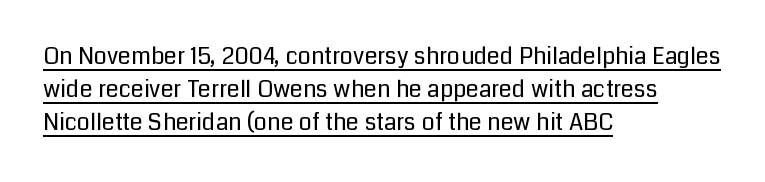
The image shows 23 px text type, upright; set left-aligned, normal line spacing (1.43x), normal letter spacing, underlined.
